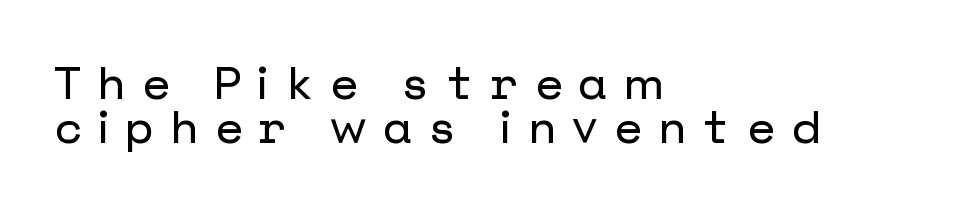
The image shows 45 px sans-serif type, upright; set left-aligned, tight line spacing (0.98x), unusually wide letter spacing (+0.37 em), not underlined; low stroke contrast and a medium x-height.
